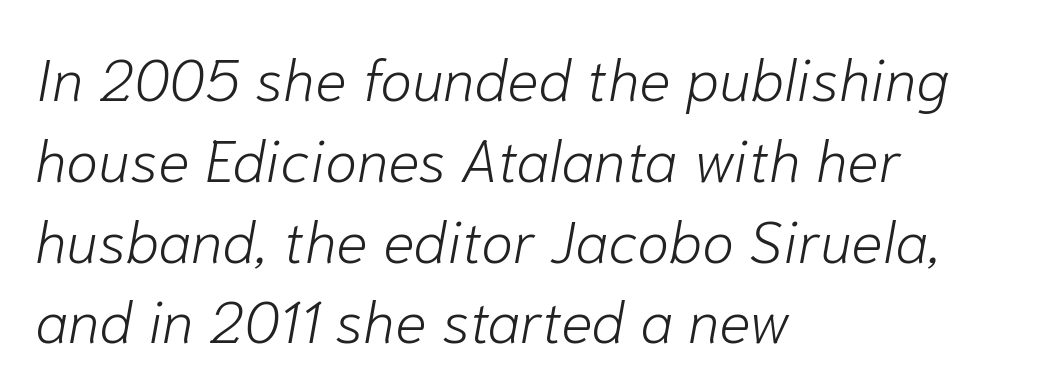
{"italic": "yes", "lean": "right", "slant_degrees": 10, "bold": "no", "weight": "light", "width": "normal", "stroke_contrast": "low", "x_height": "medium", "monospaced": "no", "underline": "no", "align": "left", "line_spacing": "normal", "line_spacing_ratio": 1.37, "letter_spacing": "normal", "letter_spacing_em": 0.0, "glyph_px": 59}
